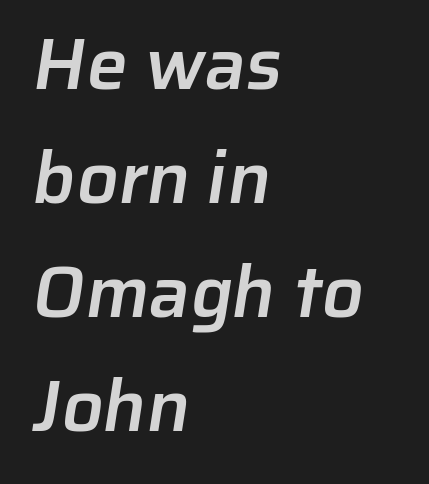
The space beneath each line is pristine and unruled. The type family on display is of the sans-serif kind. A typesetter would call this zero additional tracking. All the whitespace from short lines collects on the right. Stroke thickness is moderately raised; the sample reads as semibold.
